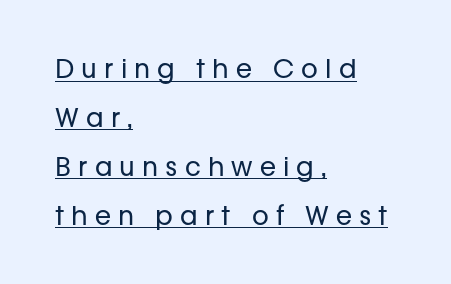
The image shows 26 px text type, upright; set left-aligned, line spacing 1.88x, unusually wide letter spacing (+0.27 em), underlined.
